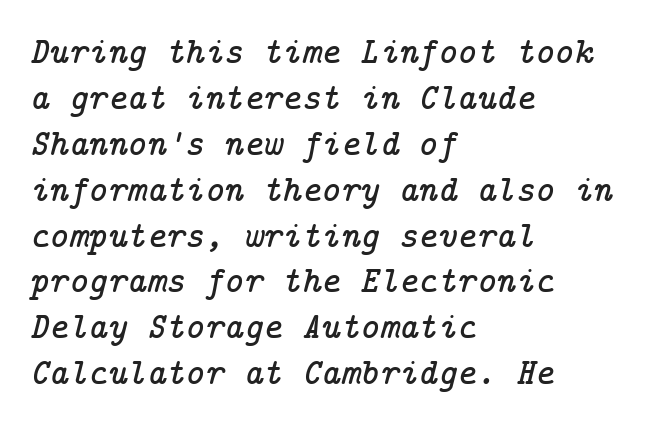
The image shows 37 px serif type, italic (leaning right); set left-aligned, line spacing 1.24x, normal letter spacing, not underlined; low stroke contrast and a medium x-height.
